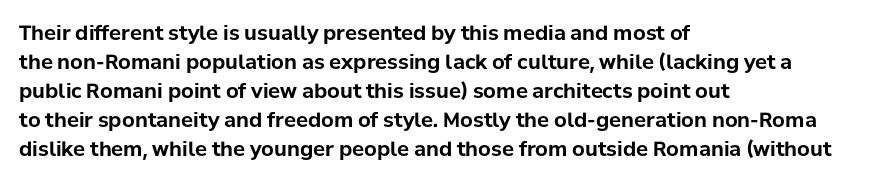
The image shows 20 px bold type, upright; set left-aligned, normal line spacing (1.45x), normal letter spacing, not underlined.
